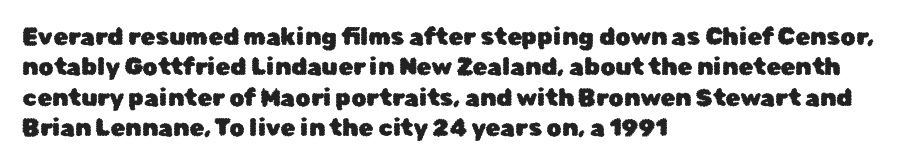
Unmarked baselines from the first word to the last. Short and long lines alike share a common starting point at left. The horizontal fit of the characters is conventional and even. Leading matches the norm, producing a regular column. In terms of posture, this sample is upright.
